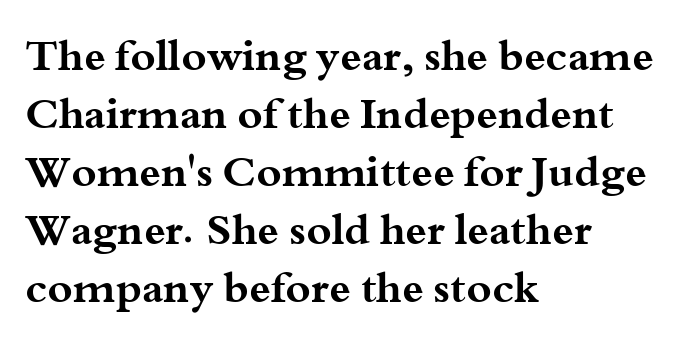
The image shows 43 px bold, wide serif type, upright; set left-aligned, normal line spacing (1.35x), normal letter spacing, not underlined; medium stroke contrast and a small x-height.
